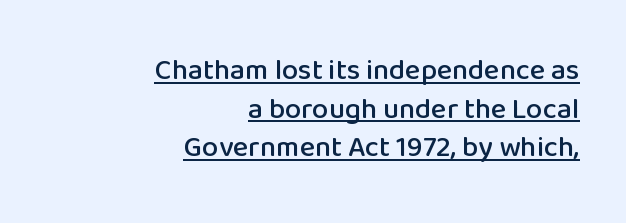
{"serif": "no", "italic": "no", "width": "normal", "stroke_contrast": "low", "x_height": "medium", "monospaced": "no", "underline": "yes", "align": "right", "line_spacing": "normal", "line_spacing_ratio": 1.33, "letter_spacing": "normal", "letter_spacing_em": 0.0, "glyph_px": 29}
